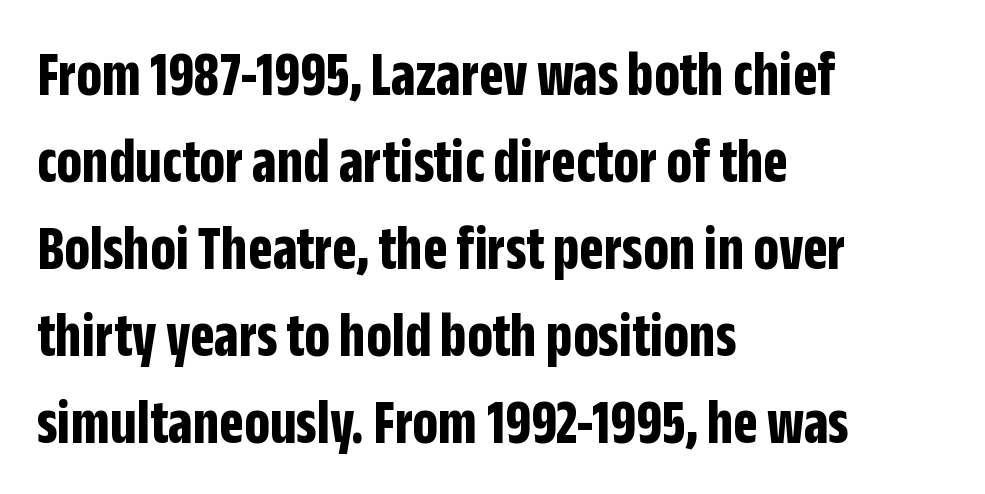
The letterforms sit shoulder to shoulder at normal distance. Glance below the letters and you will spot only blank space. Note: no serifs on the glyphs. These lines are set flush left with a ragged right edge.
